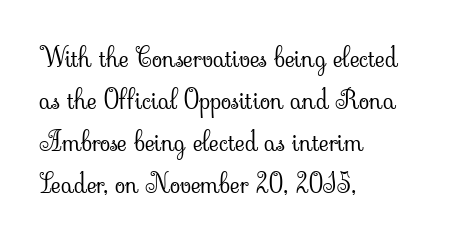
{"italic": "no", "bold": "no", "underline": "no", "align": "left", "line_spacing": "normal", "line_spacing_ratio": 1.56, "letter_spacing": "normal", "letter_spacing_em": 0.0, "glyph_px": 27}
